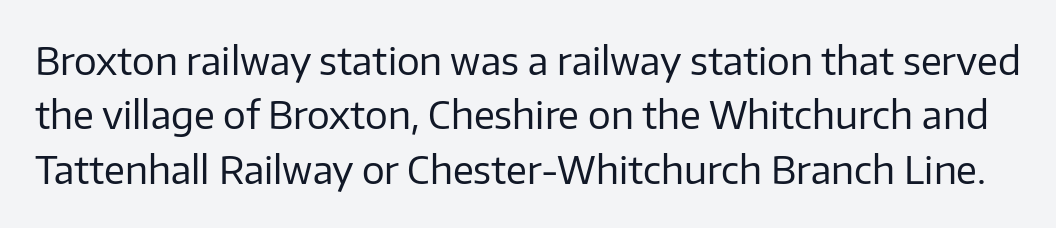
The image shows 38 px regular-weight sans-serif type, upright; set normal line spacing (1.43x), normal letter spacing, not underlined; low stroke contrast and a medium x-height.
